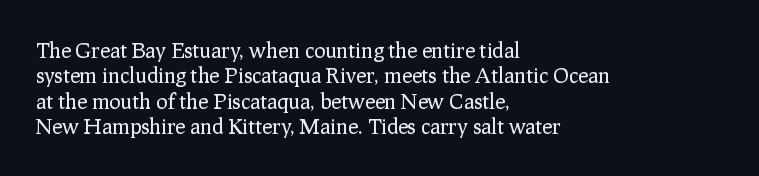
{"italic": "no", "bold": "no", "underline": "no", "align": "left", "line_spacing_ratio": 1.21, "letter_spacing": "normal", "letter_spacing_em": 0.0, "glyph_px": 21}
